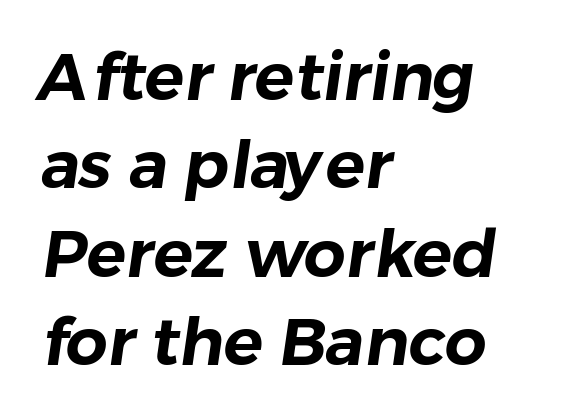
The image shows 66 px sans-serif type; set left-aligned, normal line spacing (1.34x), normal letter spacing, not underlined; low stroke contrast and a medium x-height.
